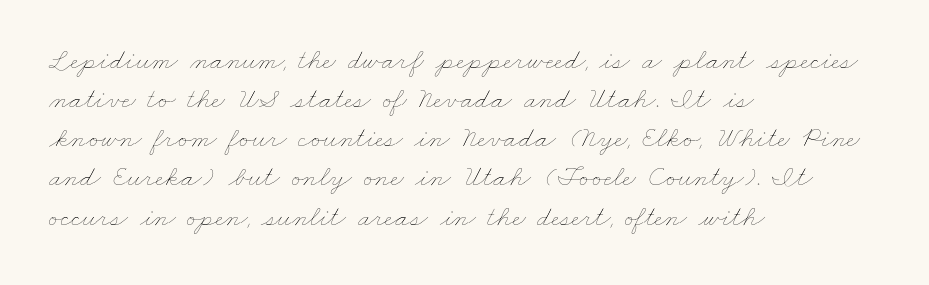
A typesetter would call this zero additional tracking. Glance below the letters and you will spot only blank space. This rendering uses left alignment, leaving the right contour irregular. Leading matches the norm, producing a regular column. The weight would be labelled regular, book, light, or lighter still. Spacing verdict: proportional, widths tailored to each character.
